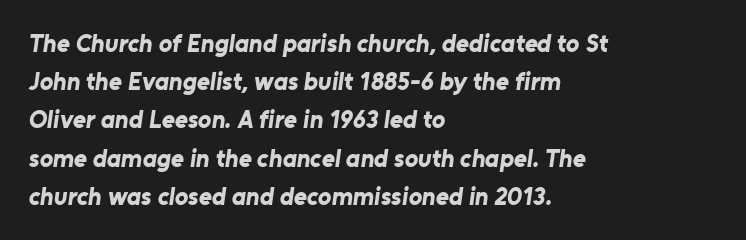
{"bold": "yes", "underline": "no", "align": "left", "line_spacing": "normal", "line_spacing_ratio": 1.53, "letter_spacing": "normal", "letter_spacing_em": 0.0, "glyph_px": 25}
